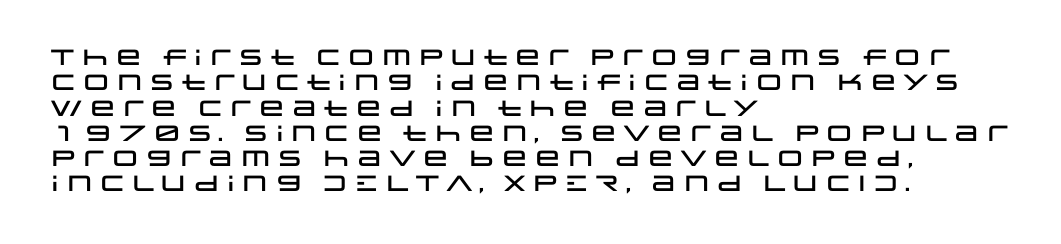
The zone under the glyphs is completely vacant. The letters stand upright; this is a roman face. The paragraph has a hard left edge and a soft right edge. Cramped leading.
